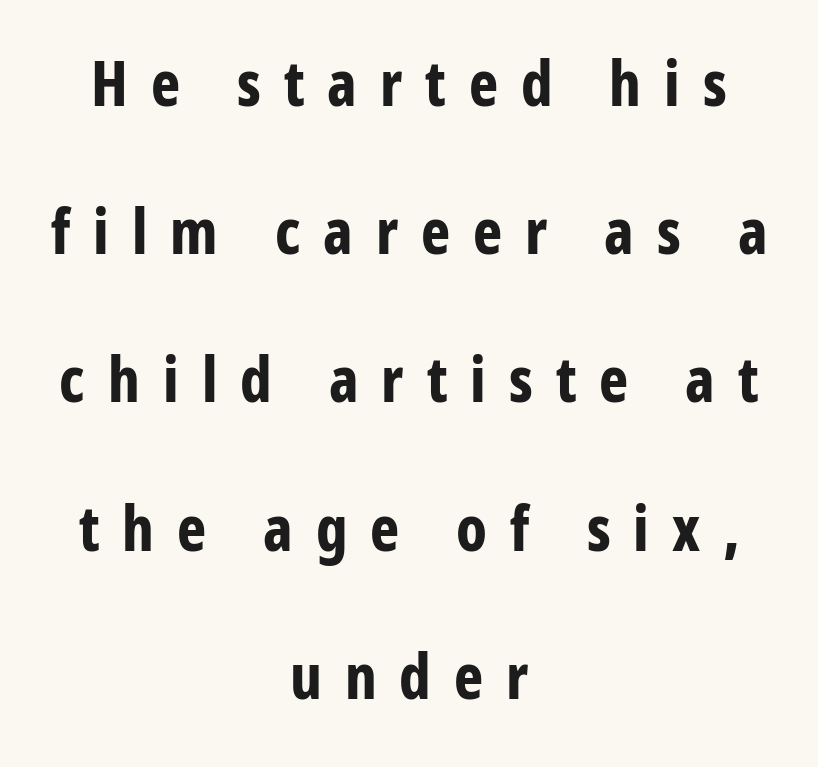
Q: Is the text bold? A: Yes.
Q: Is the text italic (slanted)? A: No, it is upright.
Q: Is the typeface a serif or a sans-serif typeface? A: Sans-serif.
Q: Is the text underlined? A: No.
Q: How is the paragraph aligned? A: Centered.
Q: Is the spacing between letters normal or unusually wide? A: Unusually wide.
Q: Is the spacing between lines tight, normal or loose? A: Loose.
Q: Width (condensed, normal, or wide)? A: Condensed.
Q: Stroke contrast? A: Low.
Q: x-height? A: Medium.
Q: Monospaced? A: No.
